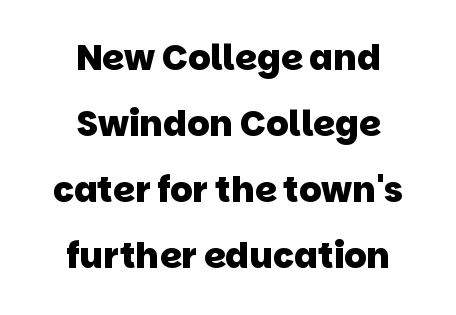
Q: Is the text bold? A: Yes.
Q: Is the typeface a serif or a sans-serif typeface? A: Sans-serif.
Q: Is the text underlined? A: No.
Q: How is the paragraph aligned? A: Centered.
Q: Is the spacing between letters normal or unusually wide? A: Normal.
Q: Width (condensed, normal, or wide)? A: Normal.
Q: Stroke contrast? A: Low.
Q: x-height? A: Large.
Q: Monospaced? A: No.
